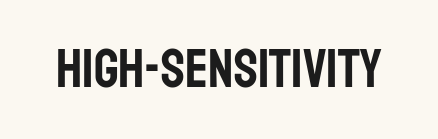
Quick note: not italic, upright. The glyphs in this specimen are sans serif. A typesetter would call this proportional, since set widths differ per character. Each word holds together tightly as a unit, with standard inter-letter gaps. Any mark beneath the type? The region is blank.
